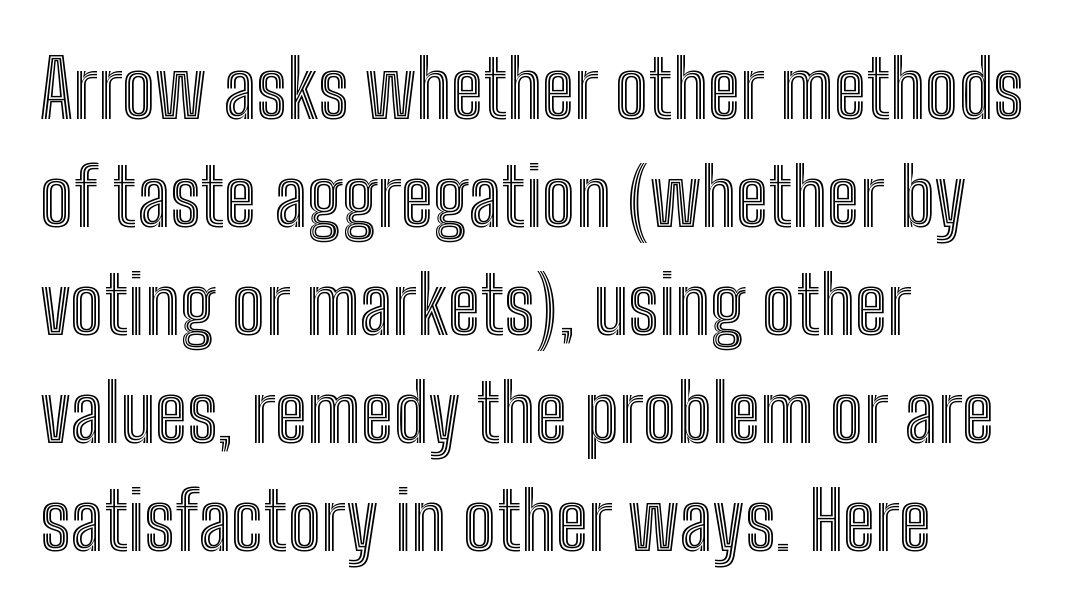
Has an underline been added? It has not. Normally led — the rows are evenly, conventionally spaced. Between one letter and the next there's only the usual sliver of space. Spacing verdict: proportional, widths tailored to each character. Layout note: lines flush left.
